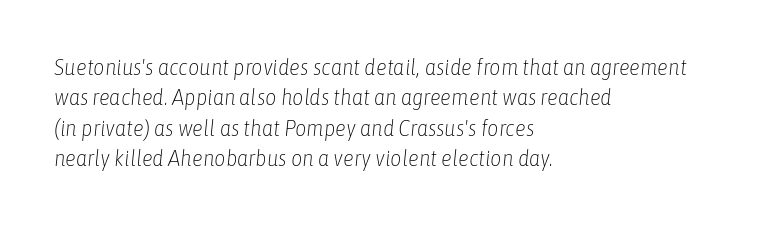
The compositor pushed each line to the left boundary. Descenders hang freely into open space. These lines keep a tight, regular rhythm from letter to letter. No letter is thick-stroked: the sample isn't bold. An italicized treatment has been applied to the whole sample.
